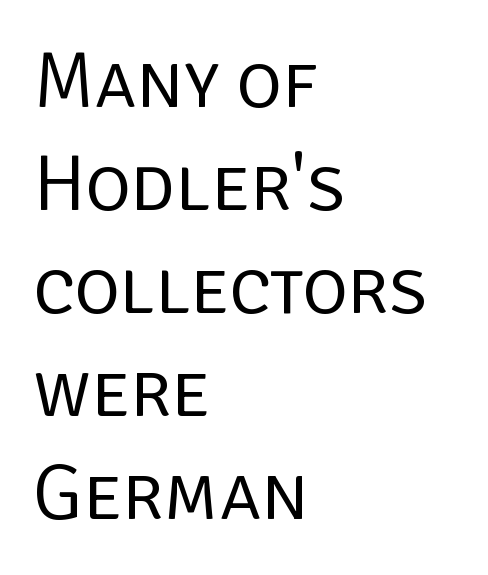
The image shows 78 px regular-weight sans-serif type, upright; set left-aligned, normal line spacing (1.32x), normal letter spacing, not underlined; low stroke contrast and a large x-height.
